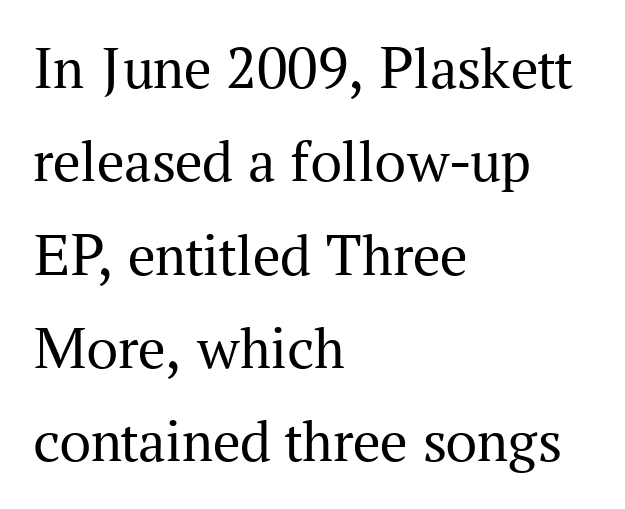
Q: Is the text bold? A: No.
Q: Is the text italic (slanted)? A: No, it is upright.
Q: Is the typeface a serif or a sans-serif typeface? A: Serif.
Q: Is the text underlined? A: No.
Q: How is the paragraph aligned? A: Left-aligned.
Q: Is the spacing between letters normal or unusually wide? A: Normal.
Q: Is the spacing between lines tight, normal or loose? A: Normal.
Q: Width (condensed, normal, or wide)? A: Normal.
Q: Stroke contrast? A: Medium.
Q: x-height? A: Medium.
Q: Monospaced? A: No.
